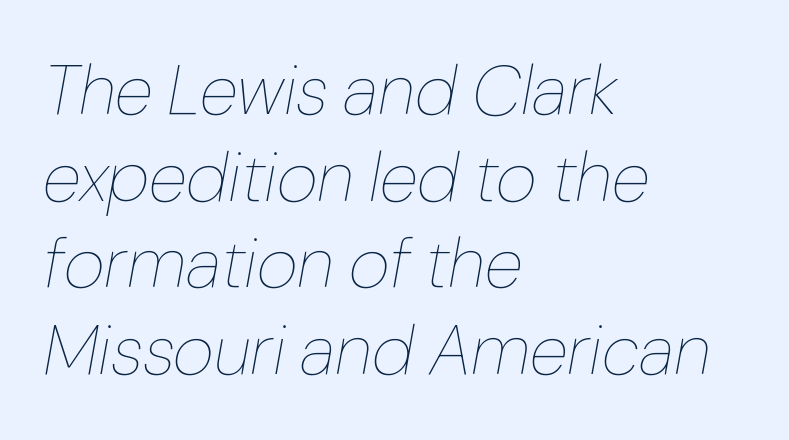
Characters follow at the spacing the type designer built in. The zone under the glyphs is completely vacant. You could not count columns in this text — the font is proportionally spaced. Reading down the block, your eye returns to a fixed left position each line. These glyphs show unthickened strokes, regular width or finer. Italic: yes, the glyphs are oblique.
